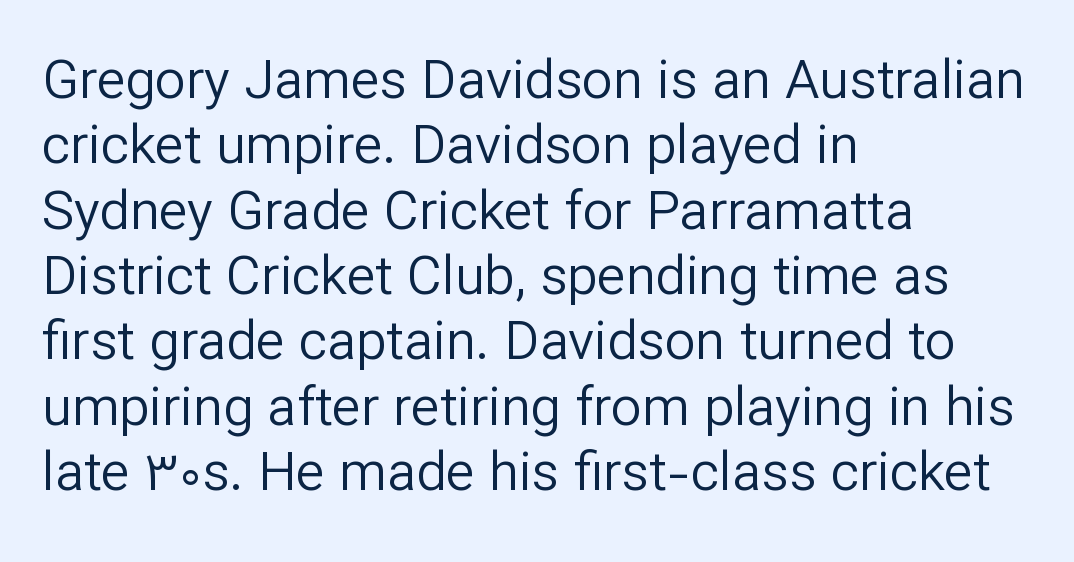
Q: Is the text bold? A: No.
Q: Is the text italic (slanted)? A: No, it is upright.
Q: Is the typeface a serif or a sans-serif typeface? A: Sans-serif.
Q: Is the text underlined? A: No.
Q: How is the paragraph aligned? A: Left-aligned.
Q: Is the spacing between letters normal or unusually wide? A: Normal.
Q: Width (condensed, normal, or wide)? A: Normal.
Q: Stroke contrast? A: Low.
Q: x-height? A: Medium.
Q: Monospaced? A: No.
